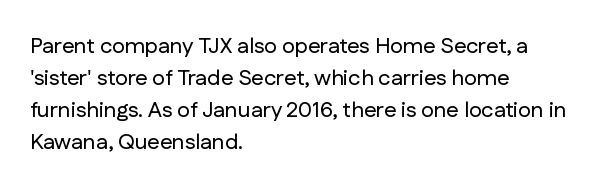
Left-aligned paragraph, ragged on the right. Rendered with straight, roman letterforms. Successive baselines arrive at the customary interval. Descenders are the only things crossing below the line. Is the letter spacing exaggerated? No — it looks like the ordinary default.
